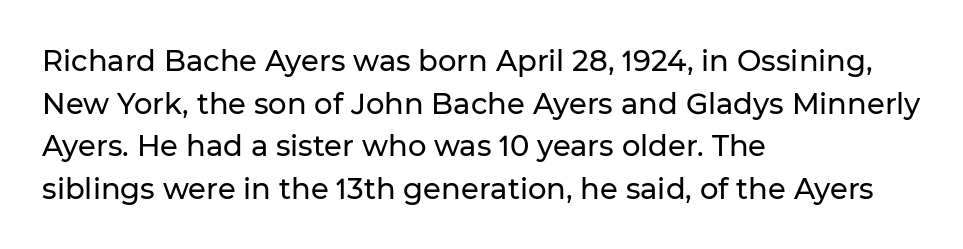
{"serif": "no", "italic": "no", "width": "normal", "stroke_contrast": "low", "x_height": "medium", "monospaced": "no", "underline": "no", "align": "left", "line_spacing": "normal", "line_spacing_ratio": 1.47, "letter_spacing": "normal", "letter_spacing_em": 0.0, "glyph_px": 29}
